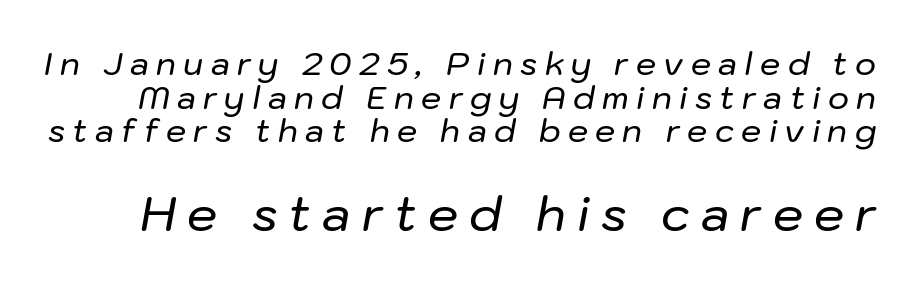
Q: Is the text italic (slanted)? A: Yes, it leans right by about 10 degrees.
Q: Is the text underlined? A: No.
Q: Is the spacing between letters normal or unusually wide? A: Unusually wide.
Q: Is the spacing between lines tight, normal or loose? A: Tight.
Q: Which block of text is set in a larger size, the first (top) or the second (bottom)? A: The second (bottom) one.
Q: Width (condensed, normal, or wide)? A: Normal.
Q: Stroke contrast? A: Low.
Q: x-height? A: Medium.
Q: Monospaced? A: No.
